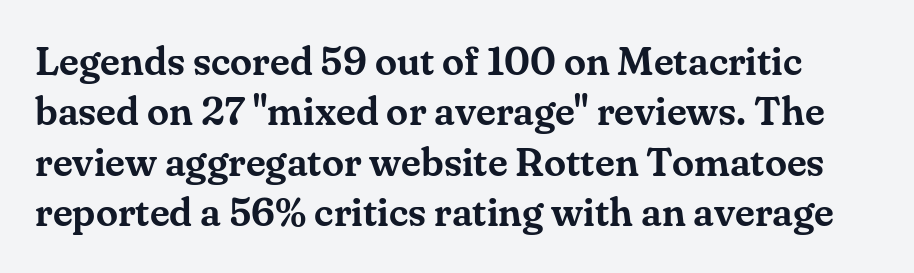
{"serif": "yes", "italic": "no", "width": "normal", "stroke_contrast": "medium", "x_height": "small", "monospaced": "no", "underline": "no", "line_spacing": "normal", "line_spacing_ratio": 1.26, "letter_spacing": "normal", "letter_spacing_em": 0.0, "glyph_px": 40}
